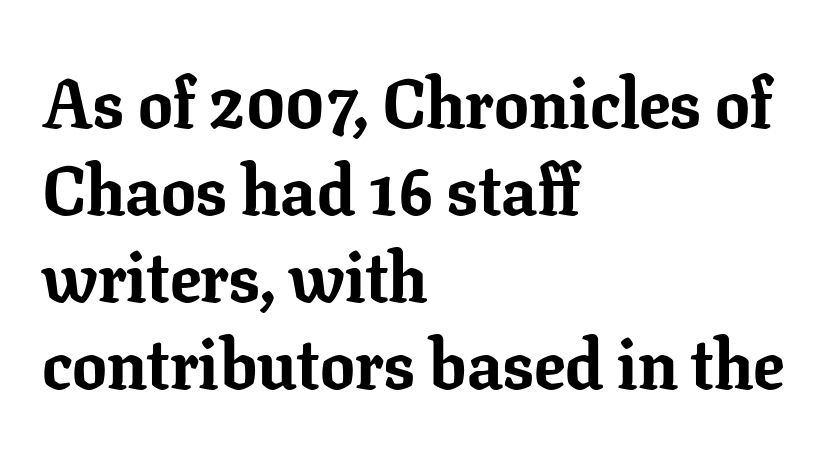
The image shows 69 px bold serif type, upright; set left-aligned, normal line spacing (1.26x), normal letter spacing, not underlined; low stroke contrast and a medium x-height.
